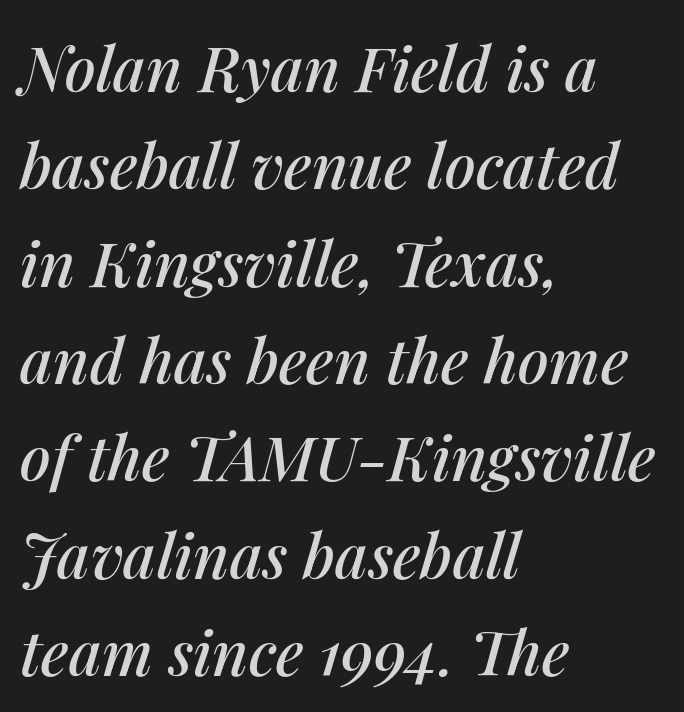
The image shows 62 px text type, italic (leaning right); set left-aligned, normal line spacing (1.57x), normal letter spacing, not underlined; medium stroke contrast and a medium x-height.
